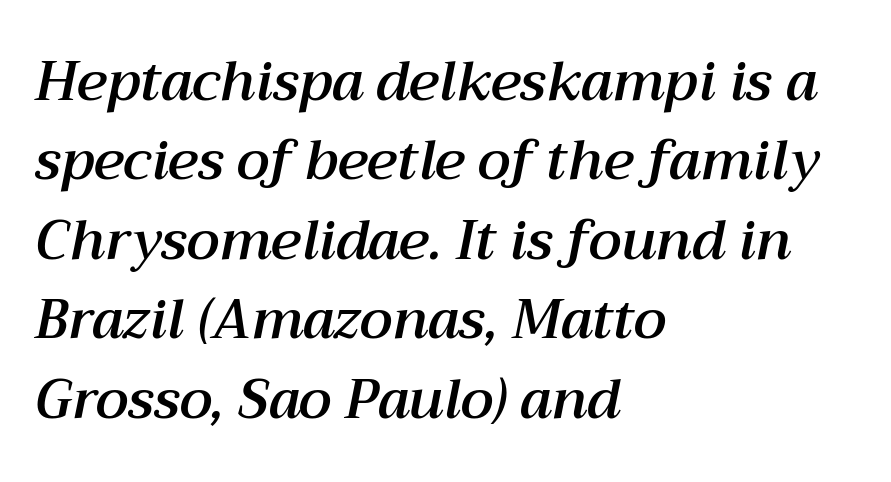
Q: Is the text italic (slanted)? A: Yes, it leans right by about 12 degrees.
Q: Is the text underlined? A: No.
Q: How is the paragraph aligned? A: Left-aligned.
Q: Is the spacing between letters normal or unusually wide? A: Normal.
Q: Is the spacing between lines tight, normal or loose? A: Normal.
Q: Width (condensed, normal, or wide)? A: Normal.
Q: Stroke contrast? A: Medium.
Q: x-height? A: Medium.
Q: Monospaced? A: No.
